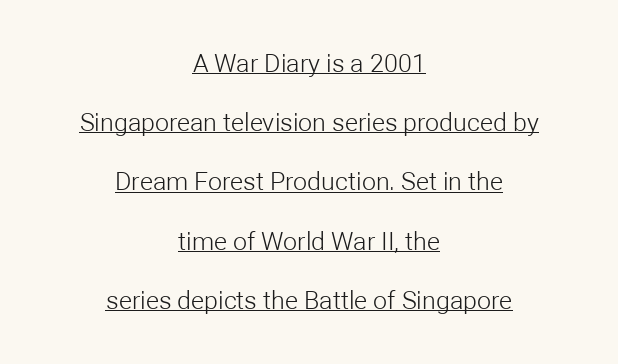
Q: Is the text bold? A: No.
Q: Is the text italic (slanted)? A: No, it is upright.
Q: Is the text underlined? A: Yes.
Q: How is the paragraph aligned? A: Centered.
Q: Is the spacing between letters normal or unusually wide? A: Normal.
Q: Is the spacing between lines tight, normal or loose? A: Loose.
